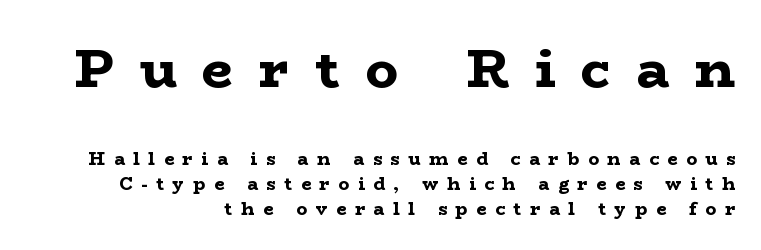
The image shows 54 px bold, wide serif type, upright; set right-aligned, normal line spacing (1.39x), unusually wide letter spacing (+0.48 em), not underlined; the first (top) block is 3.0x larger; low stroke contrast and a medium x-height.
